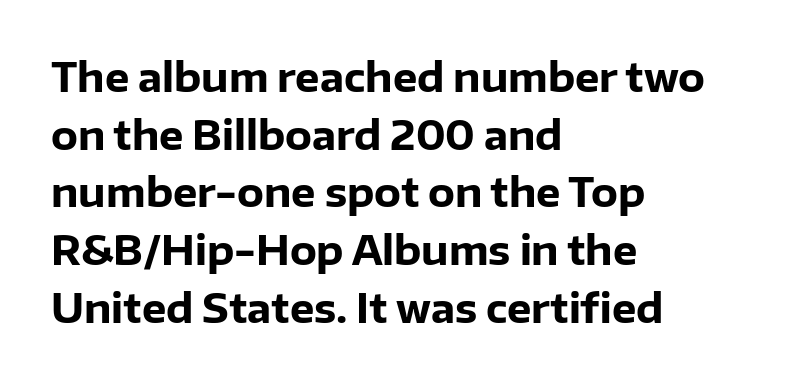
{"serif": "no", "italic": "no", "bold": "yes", "weight": "heavy", "width": "normal", "stroke_contrast": "low", "x_height": "medium", "monospaced": "no", "underline": "no", "align": "left", "line_spacing": "normal", "line_spacing_ratio": 1.48, "letter_spacing": "normal", "letter_spacing_em": 0.0, "glyph_px": 39}
